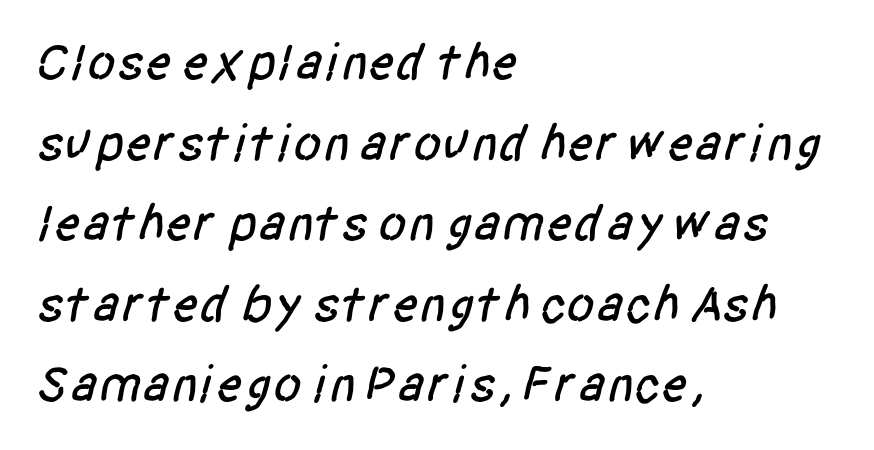
Q: Is the typeface a serif or a sans-serif typeface? A: Sans-serif.
Q: Is the text underlined? A: No.
Q: How is the paragraph aligned? A: Left-aligned.
Q: Is the spacing between letters normal or unusually wide? A: Normal.
Q: Is the spacing between lines tight, normal or loose? A: Normal.
Q: Width (condensed, normal, or wide)? A: Condensed.
Q: Stroke contrast? A: Low.
Q: x-height? A: Large.
Q: Monospaced? A: No.
